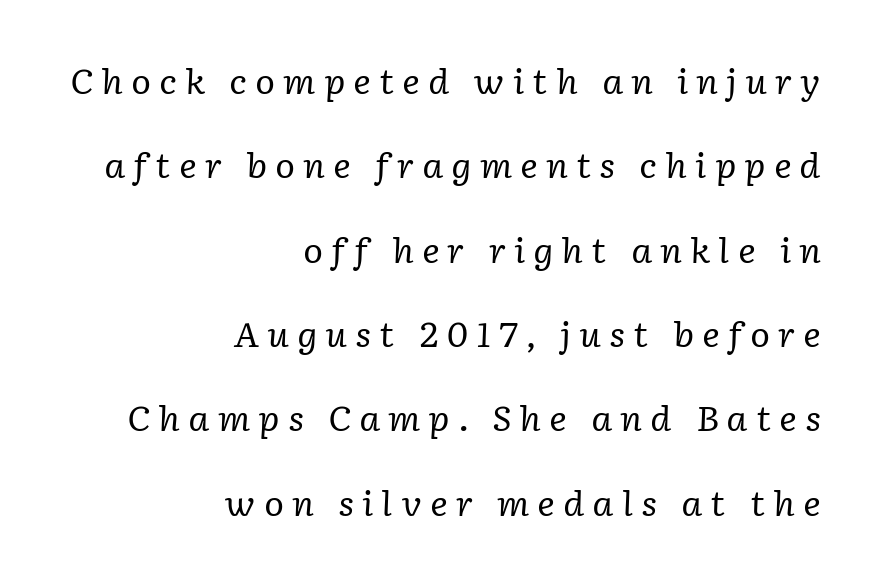
The image shows 34 px regular-weight serif type, italic (leaning right); set right-aligned, loose line spacing (2.48x), unusually wide letter spacing (+0.23 em), not underlined; low stroke contrast and a medium x-height.
